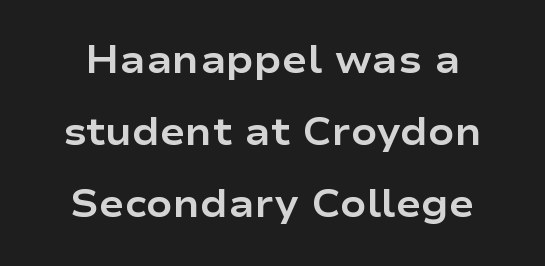
Every stem runs plumb, perpendicular to the baseline. Type style note: lacks serifs. Each letter keeps its own natural width here, so spacing adapts to shape. Nothing unusual about the tracking: characters are spaced as the font intends. Thick stems and heavy bowls — unmistakably bold.
